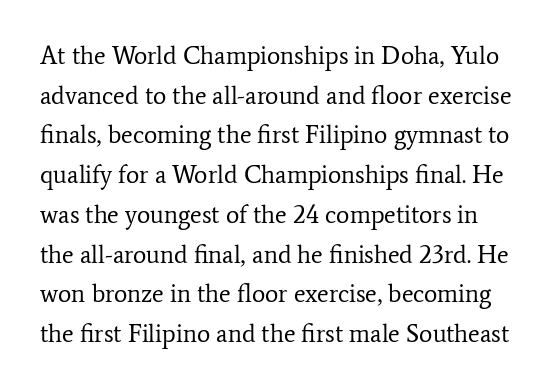
Q: Is the text bold? A: No.
Q: Is the text italic (slanted)? A: No, it is upright.
Q: Is the text underlined? A: No.
Q: Is the spacing between letters normal or unusually wide? A: Normal.
Q: Is the spacing between lines tight, normal or loose? A: Normal.
